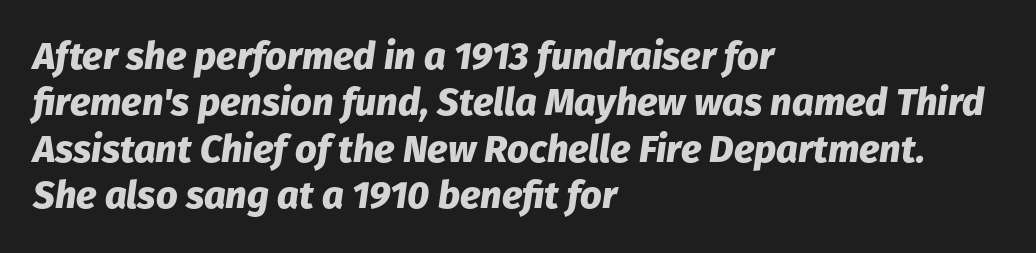
The image shows 38 px heavy type, italic (leaning right); set left-aligned, line spacing 1.22x, normal letter spacing, not underlined; low stroke contrast and a medium x-height.
